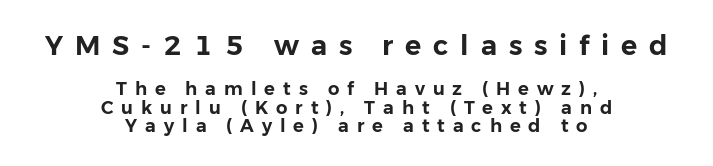
{"italic": "no", "underline": "no", "align": "center", "line_spacing": "tight", "line_spacing_ratio": 1.03, "letter_spacing": "wide", "letter_spacing_em": 0.44, "larger_block": "first", "size_ratio": 1.5, "glyph_px": 27}
